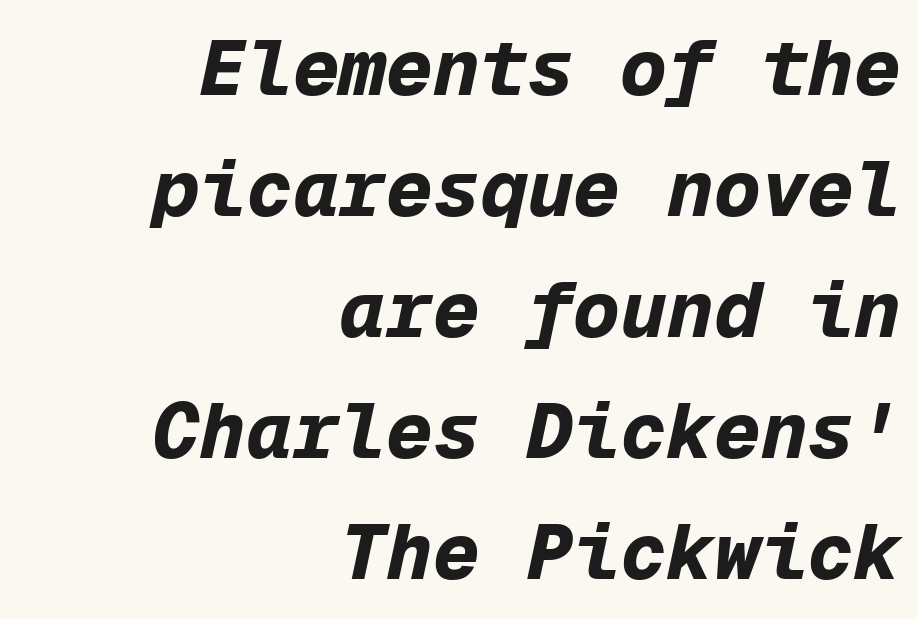
Q: Is the text bold? A: Yes.
Q: Is the text italic (slanted)? A: Yes, it leans right by about 12 degrees.
Q: Is the text underlined? A: No.
Q: How is the paragraph aligned? A: Right-aligned.
Q: Is the spacing between letters normal or unusually wide? A: Normal.
Q: Is the spacing between lines tight, normal or loose? A: Normal.
Q: Width (condensed, normal, or wide)? A: Normal.
Q: Stroke contrast? A: Low.
Q: x-height? A: Medium.
Q: Monospaced? A: Yes.
